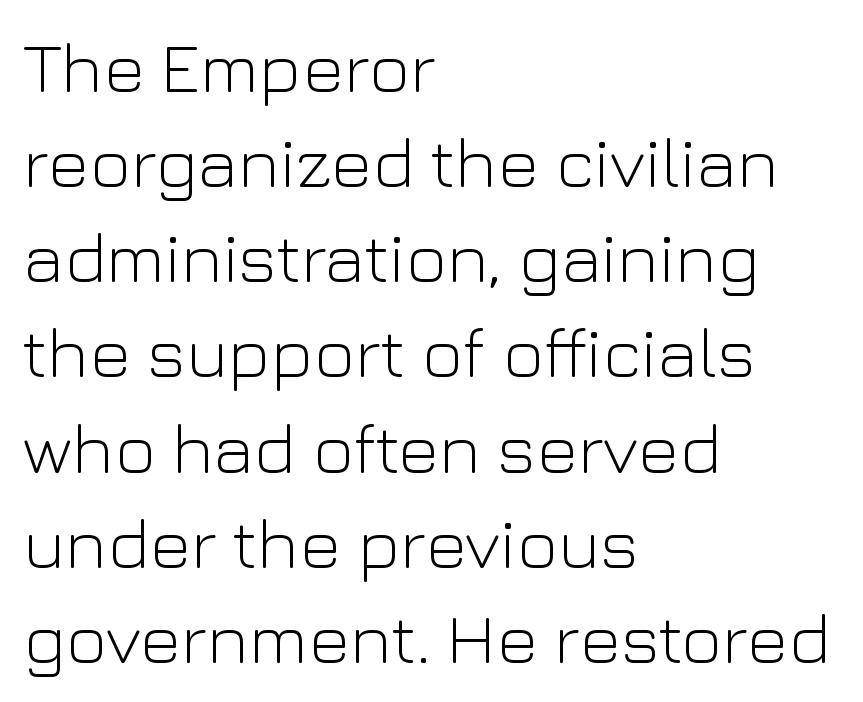
Casual observation: everything's shoved over to the left. Bare-footed words on every line. The horizontal fit of the characters is conventional and even. The designer went with a sans here, leaving each stem footless. Summary of vertical rhythm: regular, with standard interline spacing. It's the straight-up-and-down kind of type.
